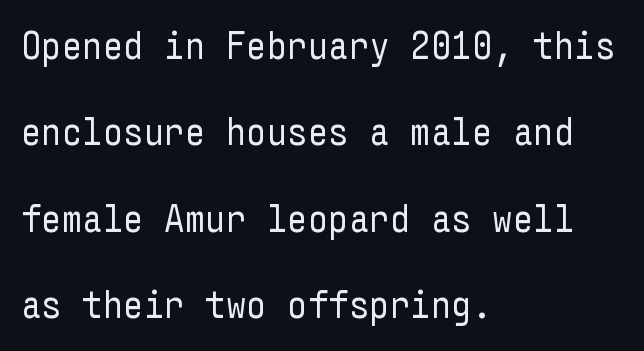
The image shows 40 px regular-weight, condensed sans-serif type, upright; set left-aligned, loose line spacing (2.16x), normal letter spacing, not underlined; low stroke contrast and a medium x-height.
